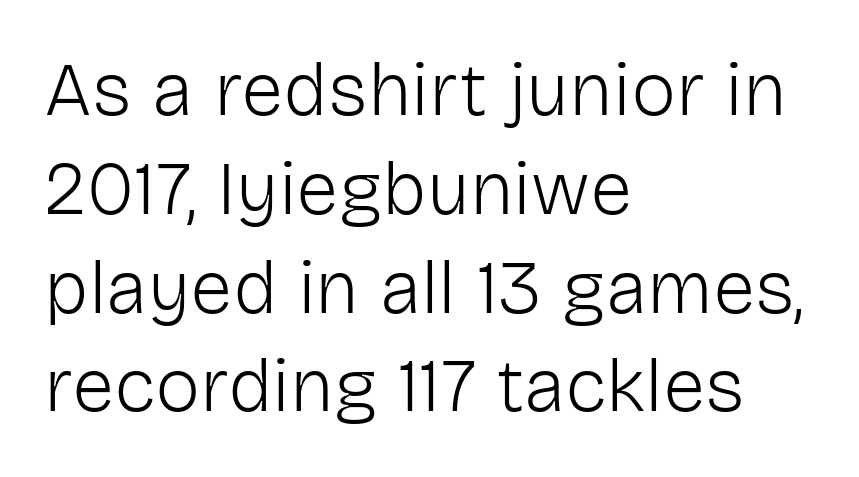
{"serif": "no", "italic": "no", "bold": "no", "weight": "light", "width": "normal", "stroke_contrast": "low", "x_height": "medium", "monospaced": "no", "underline": "no", "align": "left", "line_spacing": "normal", "line_spacing_ratio": 1.3, "letter_spacing": "normal", "letter_spacing_em": 0.0, "glyph_px": 76}
